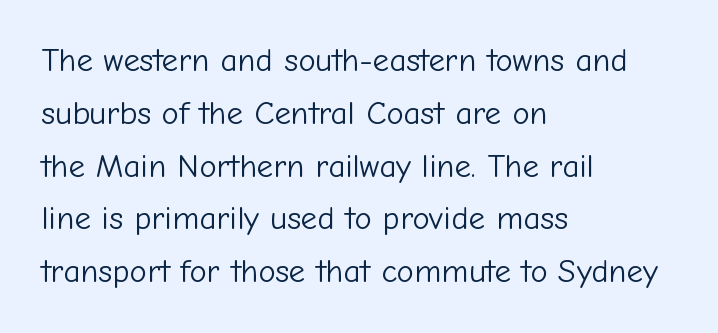
The image shows 33 px light sans-serif type, upright; set left-aligned, normal line spacing (1.6x), normal letter spacing, not underlined; low stroke contrast and a medium x-height.
